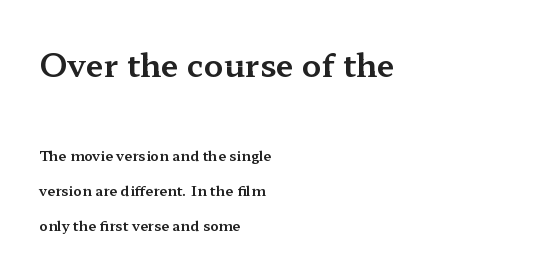
{"serif": "yes", "italic": "no", "width": "wide", "stroke_contrast": "medium", "x_height": "medium", "monospaced": "no", "underline": "no", "align": "left", "line_spacing": "loose", "line_spacing_ratio": 2.49, "letter_spacing": "normal", "letter_spacing_em": 0.0, "larger_block": "first", "size_ratio": 2.29, "glyph_px": 32}
